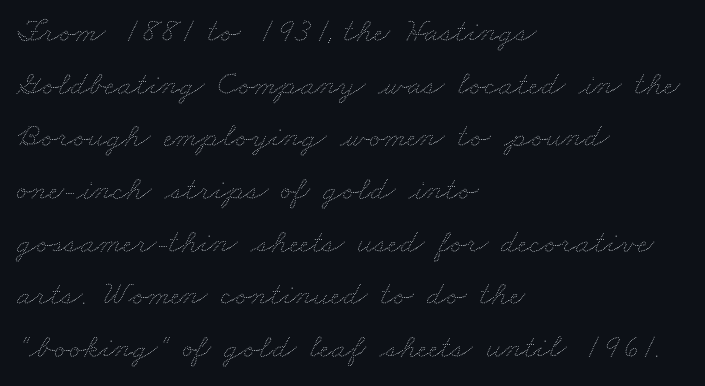
Horizontal alignment here is leftward, the default for most running prose. Decoration check: the copy has no underline. Compared with typical body copy, the letter spacing here is the same. The rendering uses natural spacing where letterforms have individual widths.
